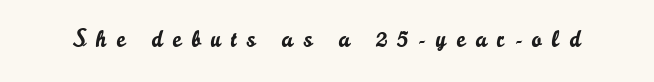
A typesetter would call this heavily tracked-out type. A bare baseline throughout the passage.
